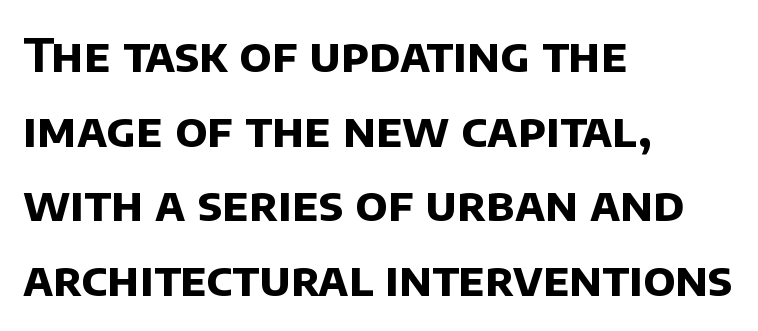
Each word holds together tightly as a unit, with standard inter-letter gaps. Think of a printed novel: that variable character pitch is what you see here. Line spacing here is normal. The space directly below the letters is spotless. The rendering shows plain stroke endings on the letterforms — a sans-serif design.
